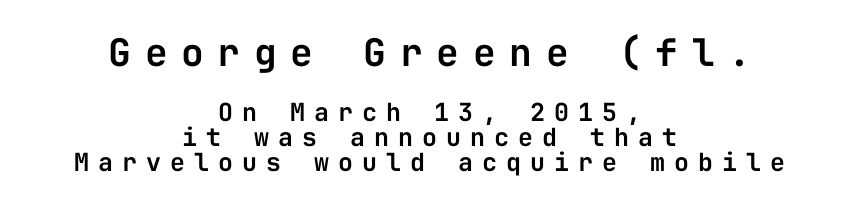
{"serif": "no", "italic": "no", "width": "normal", "stroke_contrast": "low", "x_height": "medium", "monospaced": "yes", "underline": "no", "align": "center", "line_spacing": "tight", "line_spacing_ratio": 1.0, "letter_spacing": "wide", "letter_spacing_em": 0.36, "larger_block": "first", "size_ratio": 1.52, "glyph_px": 38}
